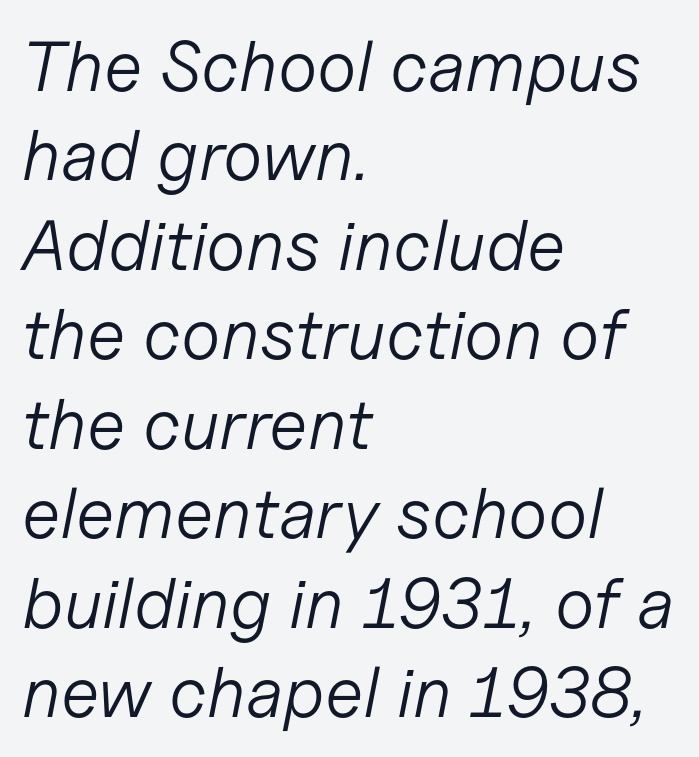
Q: Is the text bold? A: No.
Q: Is the text italic (slanted)? A: Yes, it leans right by about 11 degrees.
Q: Is the text underlined? A: No.
Q: How is the paragraph aligned? A: Left-aligned.
Q: Is the spacing between letters normal or unusually wide? A: Normal.
Q: Is the spacing between lines tight, normal or loose? A: Normal.
Q: Width (condensed, normal, or wide)? A: Normal.
Q: Stroke contrast? A: Low.
Q: x-height? A: Medium.
Q: Monospaced? A: No.
